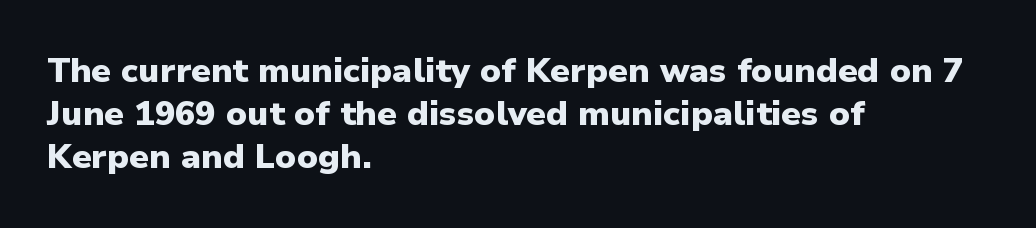
Each letter keeps its own natural width here, so spacing adapts to shape. This sample uses an upright cut, with every glyph sitting square on the baseline. Reading down the column, the eye jumps a familiar distance to each next line. This is sans-serif lettering, the kind often seen on screens and signage.
